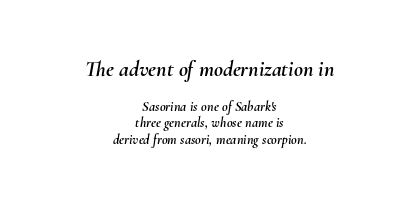
{"italic": "yes", "lean": "right", "slant_degrees": 10, "underline": "no", "align": "center", "line_spacing_ratio": 1.16, "letter_spacing": "normal", "letter_spacing_em": 0.0, "larger_block": "first", "size_ratio": 1.57, "glyph_px": 22}
